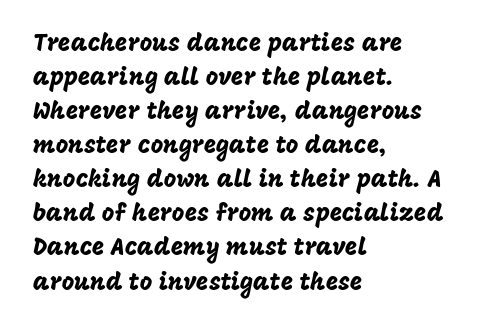
Q: Is the text italic (slanted)? A: Yes.
Q: Is the text underlined? A: No.
Q: How is the paragraph aligned? A: Left-aligned.
Q: Is the spacing between letters normal or unusually wide? A: Normal.
Q: Is the spacing between lines tight, normal or loose? A: Normal.
